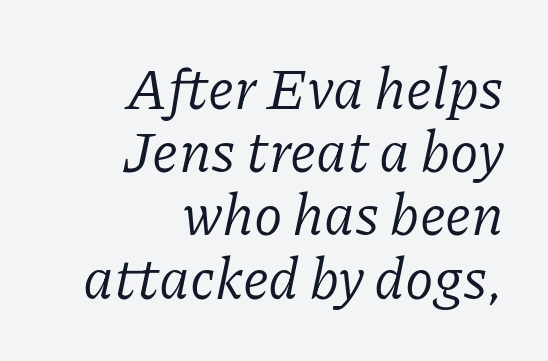
{"serif": "yes", "italic": "yes", "lean": "right", "slant_degrees": 11, "bold": "no", "weight": "regular", "width": "normal", "stroke_contrast": "low", "x_height": "medium", "monospaced": "no", "underline": "no", "align": "right", "line_spacing": "tight", "line_spacing_ratio": 1.09, "letter_spacing": "normal", "letter_spacing_em": 0.0, "glyph_px": 58}
